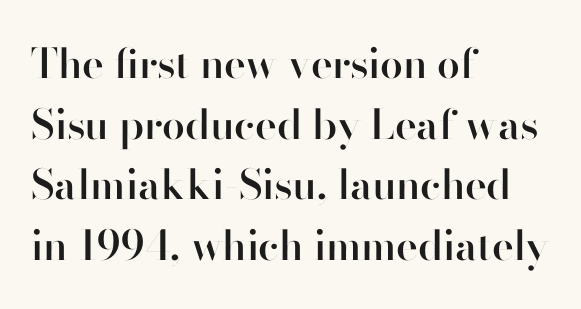
Does the weight exceed regular? Yes, but only to semibold. Do the characters align in a grid? No, the font is proportional. Each letter's strokes conclude bluntly, with no projecting serifs. One glance says typical: line gaps are just what's usual. The paragraph shown leans on its left margin. This is roman type, the default non-slanted kind.
